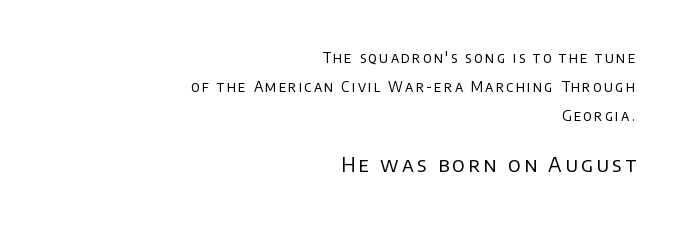
Q: Is the text bold? A: No.
Q: Is the text italic (slanted)? A: No, it is upright.
Q: Is the text underlined? A: No.
Q: How is the paragraph aligned? A: Right-aligned.
Q: Is the spacing between lines tight, normal or loose? A: Loose.
Q: Which block of text is set in a larger size, the first (top) or the second (bottom)? A: The second (bottom) one.
